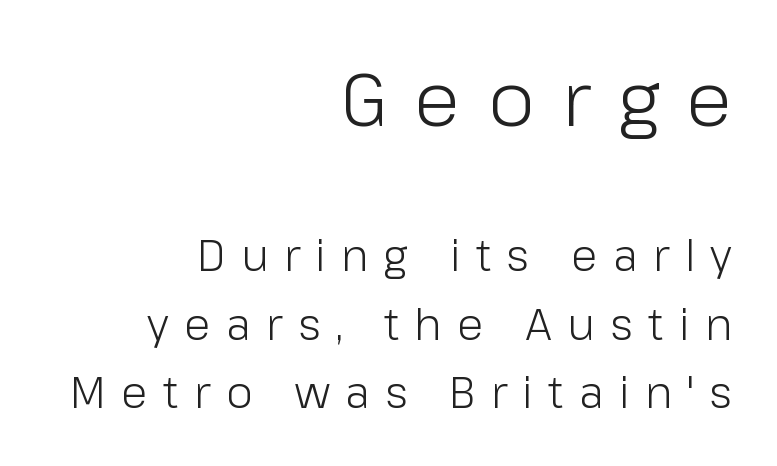
Q: Is the text bold? A: No.
Q: Is the text italic (slanted)? A: No, it is upright.
Q: Is the typeface a serif or a sans-serif typeface? A: Sans-serif.
Q: Is the text underlined? A: No.
Q: How is the paragraph aligned? A: Right-aligned.
Q: Is the spacing between letters normal or unusually wide? A: Unusually wide.
Q: Is the spacing between lines tight, normal or loose? A: Normal.
Q: Which block of text is set in a larger size, the first (top) or the second (bottom)? A: The first (top) one.
Q: Width (condensed, normal, or wide)? A: Normal.
Q: Stroke contrast? A: Low.
Q: x-height? A: Medium.
Q: Monospaced? A: No.
